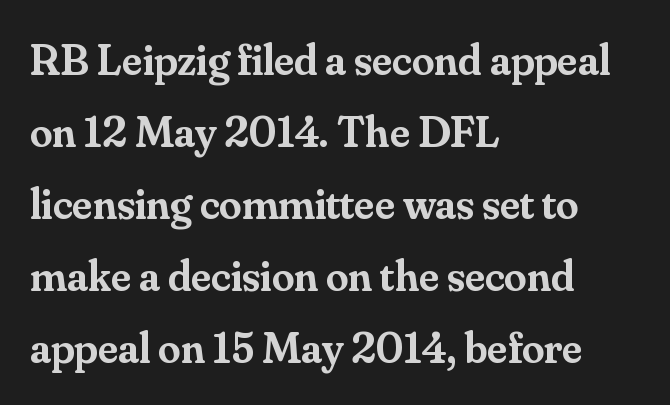
There is no visible air inserted between adjacent glyphs. What weight is shown? A semibold, between regular and bold. The type sits square on the baseline with zero lean. Think of a printed novel: that variable character pitch is what you see here. Each letter's strokes conclude with small projecting serifs. Leftover space on each line is placed entirely after the last word.
